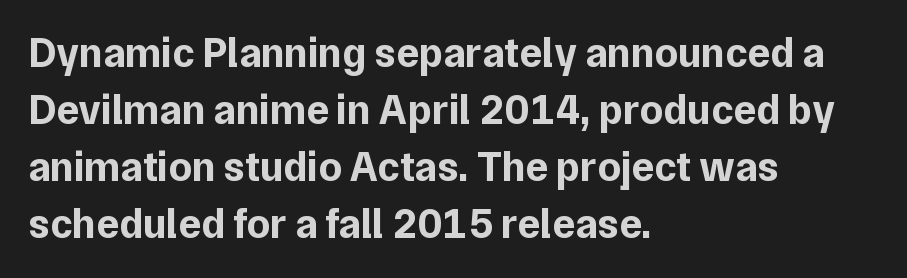
The image shows 42 px bold sans-serif type, upright; set left-aligned, normal line spacing (1.36x), normal letter spacing, not underlined; low stroke contrast and a medium x-height.
